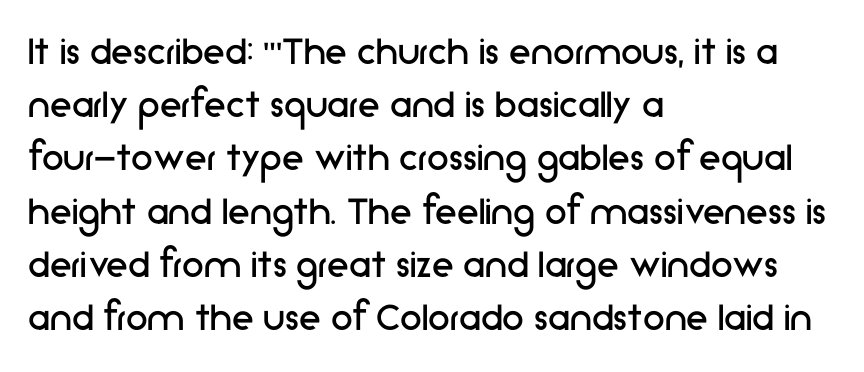
{"serif": "no", "italic": "no", "bold": "no", "weight": "regular", "width": "normal", "stroke_contrast": "low", "x_height": "medium", "monospaced": "no", "underline": "no", "align": "left", "line_spacing_ratio": 1.21, "letter_spacing": "normal", "letter_spacing_em": 0.0, "glyph_px": 44}
